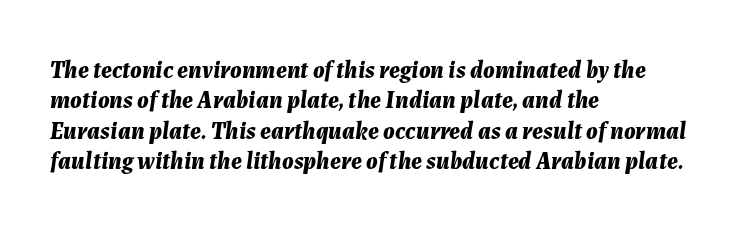
Q: Is the text bold? A: Yes.
Q: Is the text italic (slanted)? A: Yes, it leans right by about 7 degrees.
Q: Is the text underlined? A: No.
Q: How is the paragraph aligned? A: Left-aligned.
Q: Is the spacing between letters normal or unusually wide? A: Normal.
Q: Is the spacing between lines tight, normal or loose? A: Normal.
